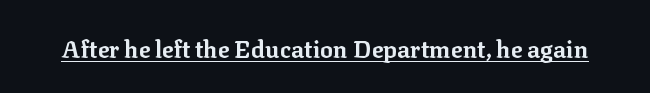
{"italic": "no", "bold": "yes", "underline": "yes", "letter_spacing": "normal", "letter_spacing_em": 0.0, "glyph_px": 24}
